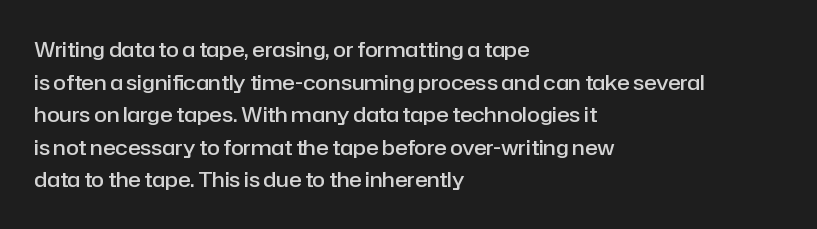
The image shows 21 px text type, upright; set left-aligned, normal line spacing (1.55x), normal letter spacing, not underlined.
